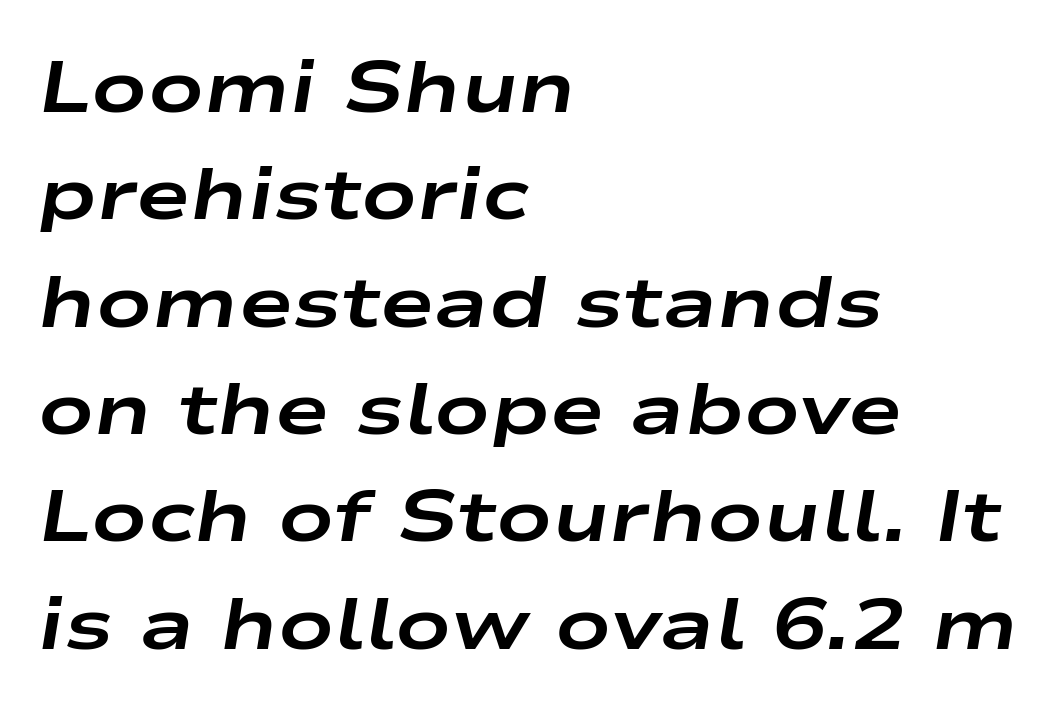
A typesetter would call this leading conventional body-copy spacing. The foot of each line stays bare and open. Compared with typical body copy, the letter spacing here is the same. All the whitespace from short lines collects on the right. You can tell it's italic because the verticals aren't actually vertical. Each letter keeps its own natural width here, so spacing adapts to shape.
